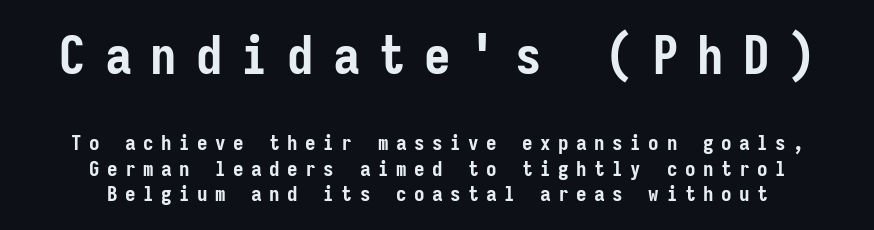
The image shows 53 px semibold, condensed sans-serif type, upright, monospaced; set centered, line spacing 1.22x, unusually wide letter spacing (+0.36 em), not underlined; the first (top) block is 2.52x larger; low stroke contrast and a medium x-height.
